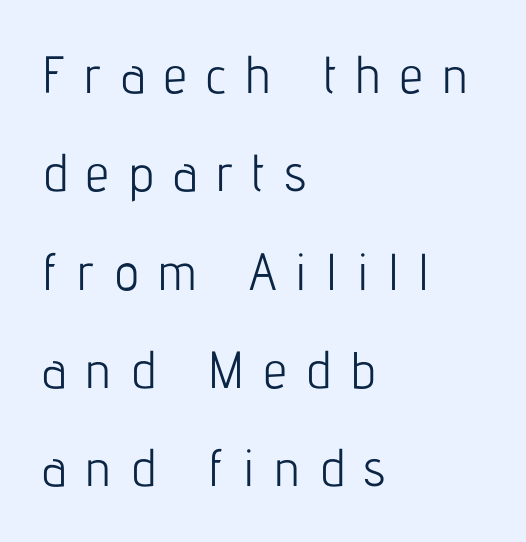
Line beginnings align vertically; line endings do not. Honestly, the letter spacing is so wide it's the main thing you notice. Counters stay open thanks to moderate or lighter strokes. Is this a fixed-width face? No — the glyphs have proportional, varying widths. The strip under each line holds only bare page.
